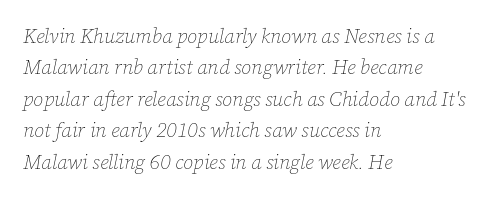
Q: Is the text bold? A: No.
Q: Is the text italic (slanted)? A: Yes, it leans right by about 12 degrees.
Q: Is the text underlined? A: No.
Q: How is the paragraph aligned? A: Left-aligned.
Q: Is the spacing between letters normal or unusually wide? A: Normal.
Q: Is the spacing between lines tight, normal or loose? A: Normal.
